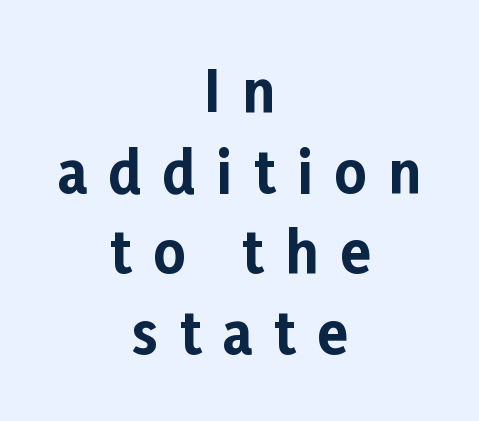
Notice how the passage keeps no hard edge, just a central spine. Is this a fixed-width face? No — the glyphs have proportional, varying widths. Examine the stroke ends and you'll find no serifs. Every stem runs plumb, perpendicular to the baseline. This sample keeps an unexceptional amount of space between lines. These words are printed bold, with thick strokes throughout.
